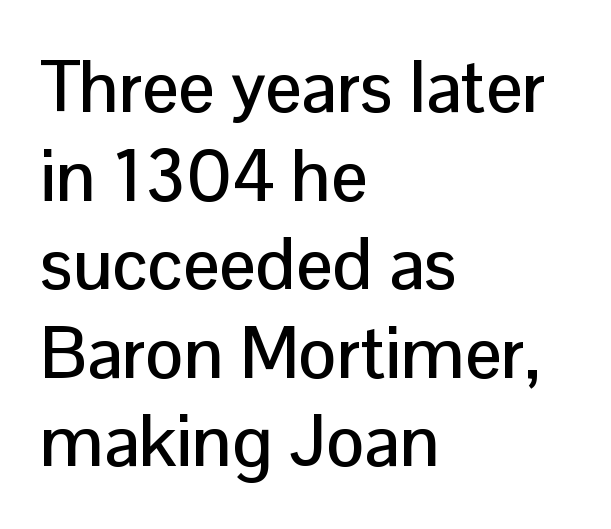
Q: Is the text italic (slanted)? A: No, it is upright.
Q: Is the typeface a serif or a sans-serif typeface? A: Sans-serif.
Q: Is the text underlined? A: No.
Q: How is the paragraph aligned? A: Left-aligned.
Q: Is the spacing between letters normal or unusually wide? A: Normal.
Q: Width (condensed, normal, or wide)? A: Normal.
Q: Stroke contrast? A: Low.
Q: x-height? A: Medium.
Q: Monospaced? A: No.
